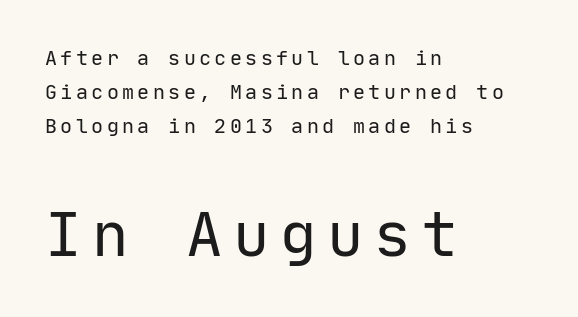
{"serif": "no", "italic": "no", "bold": "no", "weight": "regular", "width": "normal", "stroke_contrast": "low", "x_height": "medium", "monospaced": "yes", "underline": "no", "align": "left", "line_spacing_ratio": 1.71, "larger_block": "second", "size_ratio": 3.05, "glyph_px": 61}
